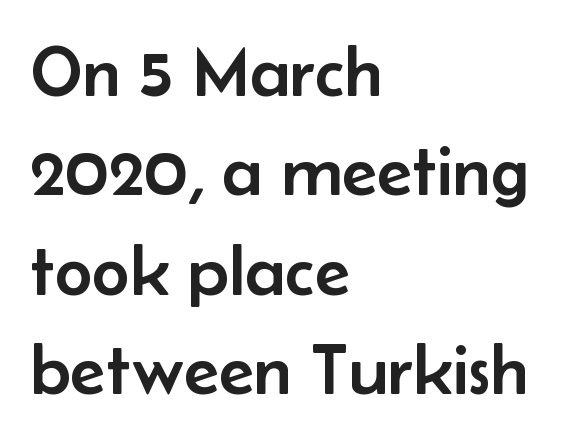
Posture: straight, roman, zero tilt. Anything drawn beneath the words? Only blank space. How are the letters spaced? Ordinarily, with no added tracking. Typographically, this falls in the sans-serif category. Looks like regular typesetting: each glyph gets only the width it needs.
